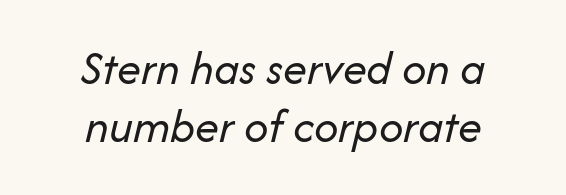
The image shows 48 px regular-weight type, italic (leaning right); set centered, line spacing 1.21x, normal letter spacing, not underlined; low stroke contrast and a medium x-height.
